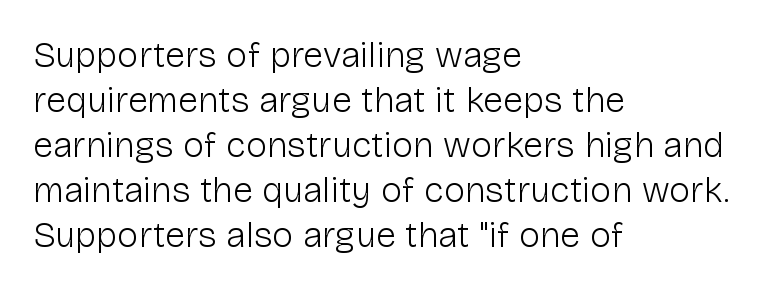
Is the letter spacing exaggerated? No — it looks like the ordinary default. All the whitespace from short lines collects on the right. Upright lettering throughout. The zone under the glyphs is completely vacant.
